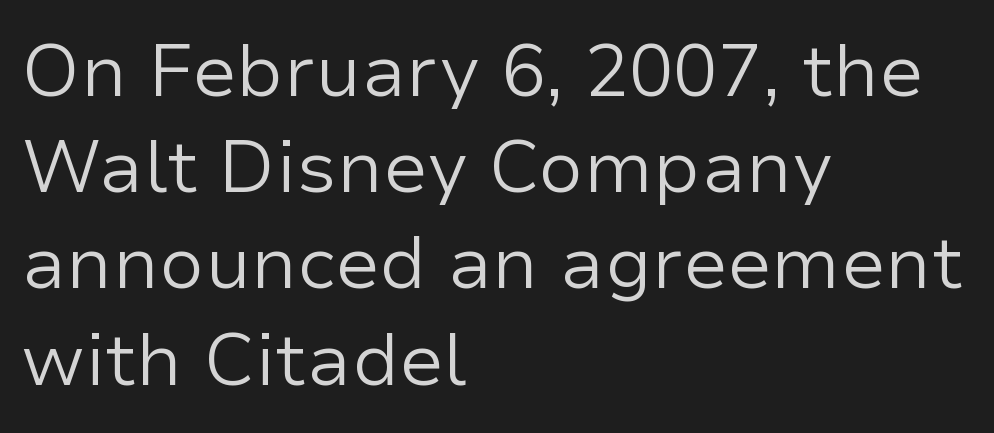
Q: Is the text bold? A: No.
Q: Is the text italic (slanted)? A: No, it is upright.
Q: Is the typeface a serif or a sans-serif typeface? A: Sans-serif.
Q: Is the text underlined? A: No.
Q: How is the paragraph aligned? A: Left-aligned.
Q: Is the spacing between letters normal or unusually wide? A: Normal.
Q: Is the spacing between lines tight, normal or loose? A: Normal.
Q: Width (condensed, normal, or wide)? A: Normal.
Q: Stroke contrast? A: Low.
Q: x-height? A: Medium.
Q: Monospaced? A: No.
